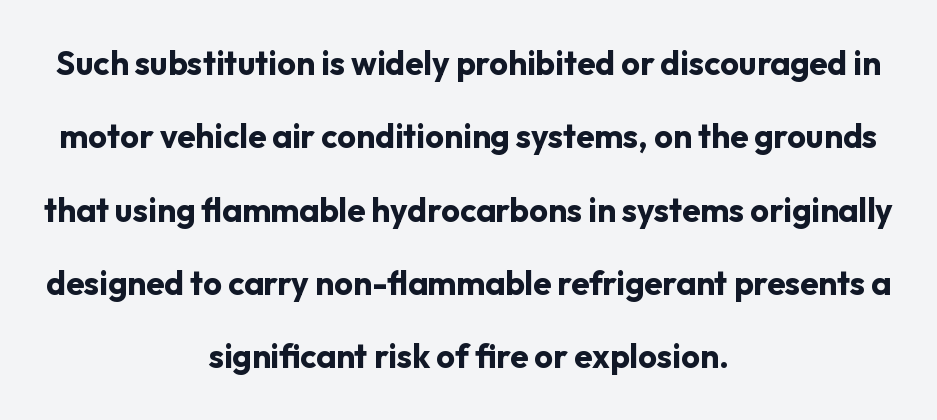
The image shows 33 px bold sans-serif type, upright; set centered, loose line spacing (2.22x), normal letter spacing, not underlined; low stroke contrast and a medium x-height.
